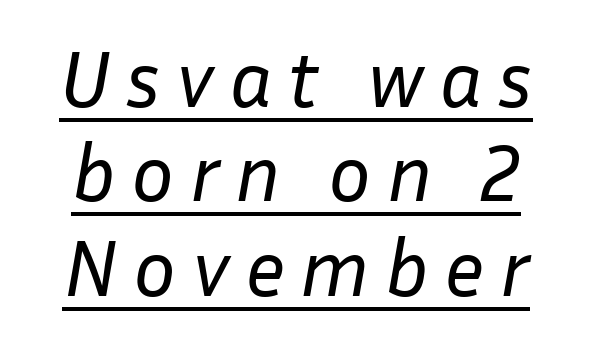
Q: Is the text bold? A: No.
Q: Is the text italic (slanted)? A: Yes, it leans right by about 10 degrees.
Q: Is the text underlined? A: Yes.
Q: Width (condensed, normal, or wide)? A: Normal.
Q: Stroke contrast? A: Low.
Q: x-height? A: Medium.
Q: Monospaced? A: No.
